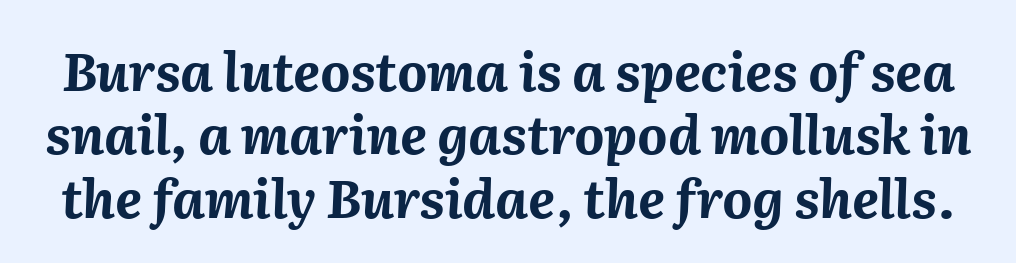
Q: Is the text bold? A: Yes.
Q: Is the text italic (slanted)? A: Yes, it leans right by about 2 degrees.
Q: Is the text underlined? A: No.
Q: Is the spacing between letters normal or unusually wide? A: Normal.
Q: Width (condensed, normal, or wide)? A: Normal.
Q: Stroke contrast? A: Medium.
Q: x-height? A: Medium.
Q: Monospaced? A: No.
